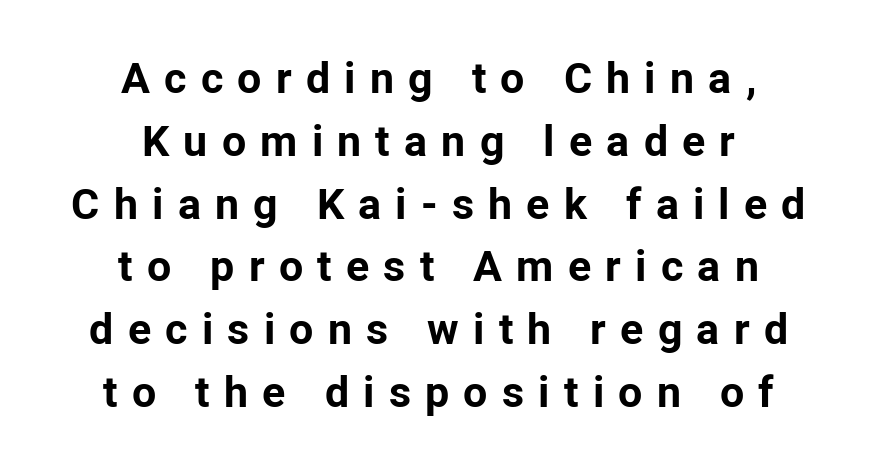
These words are printed bold, with thick strokes throughout. The passage shown is typed in a proportional face where columns would drift. Look at the tracking — it's clearly loosened, letters drifting apart. Notice how the passage keeps no hard edge, just a central spine. Descenders are the only things crossing below the line.
